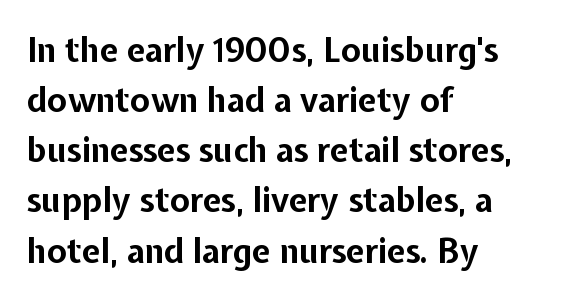
The image shows 33 px bold sans-serif type, upright; set left-aligned, normal line spacing (1.52x), normal letter spacing, not underlined; low stroke contrast and a medium x-height.
